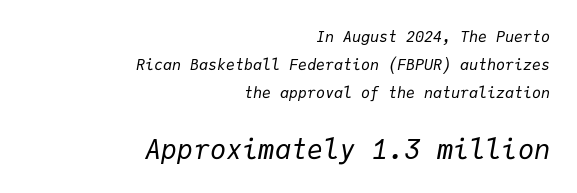
The image shows 27 px text type, italic (leaning right); set right-aligned, line spacing 1.87x, normal letter spacing, not underlined; the second (bottom) block is 1.8x larger.
